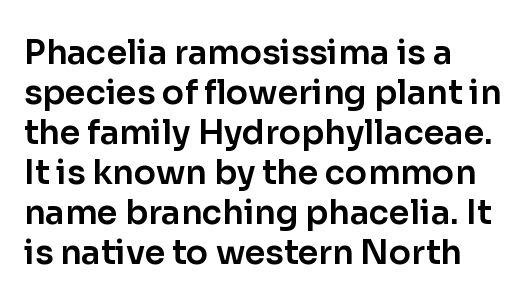
The image shows 33 px sans-serif type, upright; set left-aligned, line spacing 1.21x, normal letter spacing, not underlined; low stroke contrast and a medium x-height.
